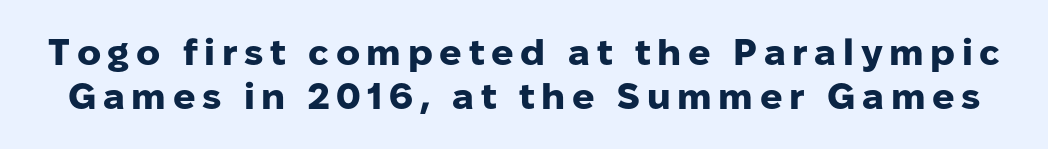
{"serif": "no", "italic": "no", "bold": "yes", "weight": "heavy", "width": "normal", "stroke_contrast": "low", "x_height": "medium", "monospaced": "no", "underline": "no", "line_spacing_ratio": 1.2, "glyph_px": 37}
